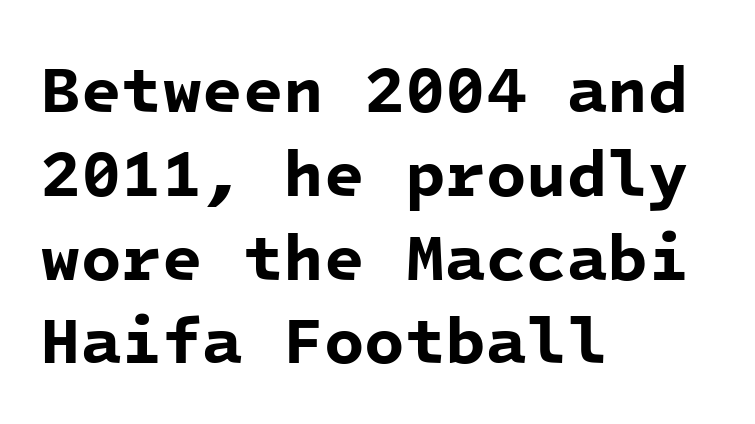
{"serif": "no", "bold": "yes", "weight": "bold", "width": "normal", "stroke_contrast": "low", "x_height": "medium", "monospaced": "yes", "underline": "no", "align": "left", "line_spacing": "normal", "line_spacing_ratio": 1.27, "letter_spacing": "normal", "letter_spacing_em": 0.0, "glyph_px": 66}
